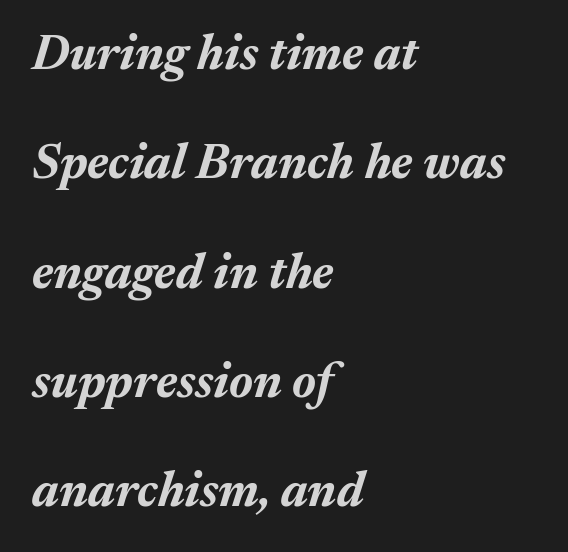
The image shows 49 px bold type, italic (leaning right); set left-aligned, loose line spacing (2.23x), normal letter spacing, not underlined; medium stroke contrast and a medium x-height.
